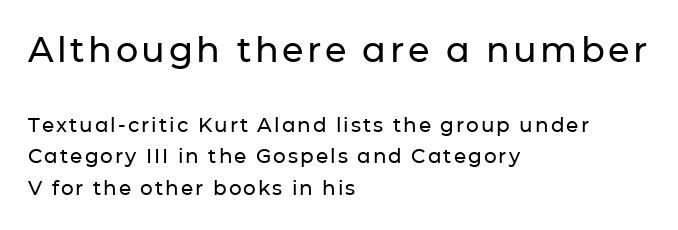
{"serif": "no", "italic": "no", "width": "normal", "stroke_contrast": "low", "x_height": "medium", "monospaced": "no", "underline": "no", "align": "left", "line_spacing": "normal", "line_spacing_ratio": 1.59, "larger_block": "first", "size_ratio": 1.75, "glyph_px": 35}
